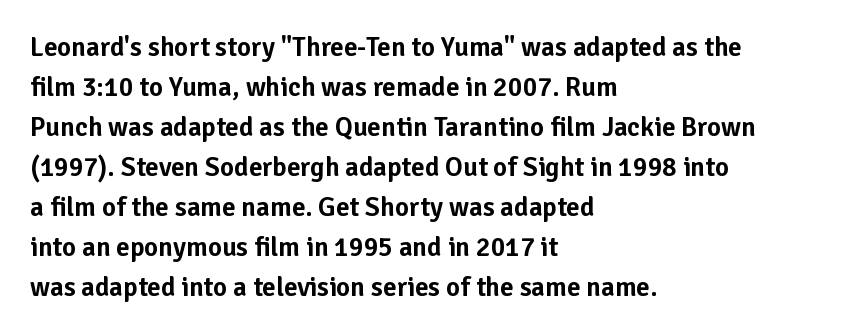
Q: Is the text italic (slanted)? A: No, it is upright.
Q: Is the text underlined? A: No.
Q: How is the paragraph aligned? A: Left-aligned.
Q: Is the spacing between letters normal or unusually wide? A: Normal.
Q: Is the spacing between lines tight, normal or loose? A: Normal.
